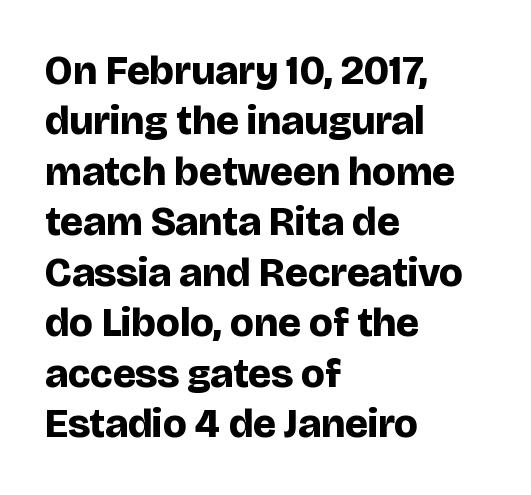
{"serif": "no", "italic": "no", "bold": "yes", "weight": "bold", "width": "normal", "stroke_contrast": "low", "x_height": "large", "monospaced": "no", "underline": "no", "align": "left", "line_spacing_ratio": 1.23, "letter_spacing": "normal", "letter_spacing_em": 0.0, "glyph_px": 41}
